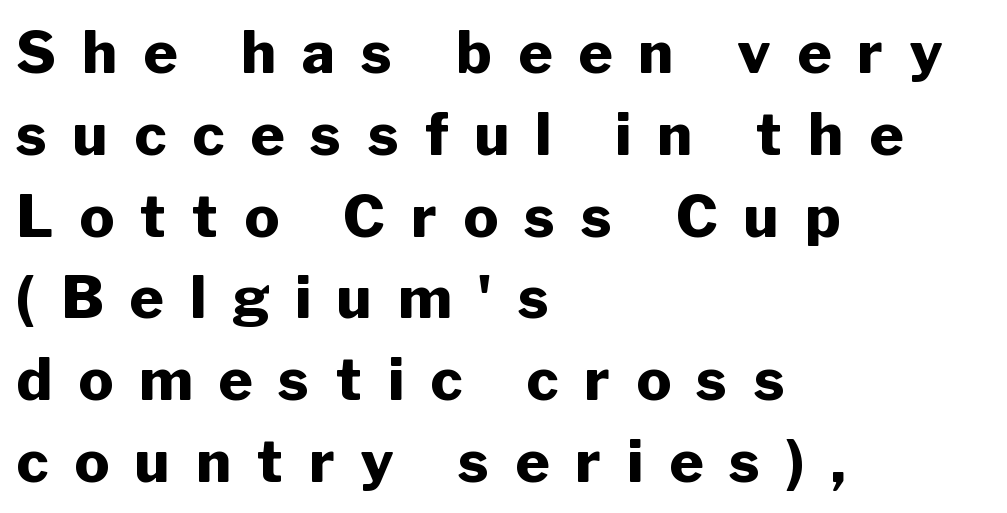
{"serif": "no", "italic": "no", "bold": "yes", "weight": "heavy", "width": "normal", "stroke_contrast": "low", "x_height": "medium", "monospaced": "no", "underline": "no", "align": "left", "line_spacing": "normal", "line_spacing_ratio": 1.41, "letter_spacing": "wide", "letter_spacing_em": 0.45, "glyph_px": 58}
